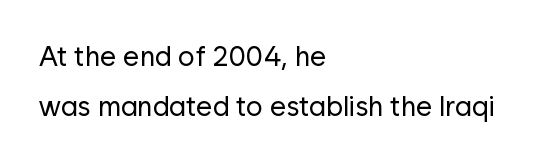
{"serif": "no", "italic": "no", "bold": "no", "weight": "regular", "width": "normal", "stroke_contrast": "low", "x_height": "medium", "monospaced": "no", "underline": "no", "align": "left", "line_spacing_ratio": 1.78, "letter_spacing": "normal", "letter_spacing_em": 0.0, "glyph_px": 28}
